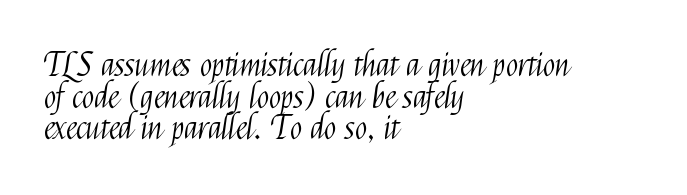
The leading is snug, giving the passage a crowded texture. The ragged edge is on the right, which tells us the setting is flush left. This sample uses plain, unmodified letter spacing.
